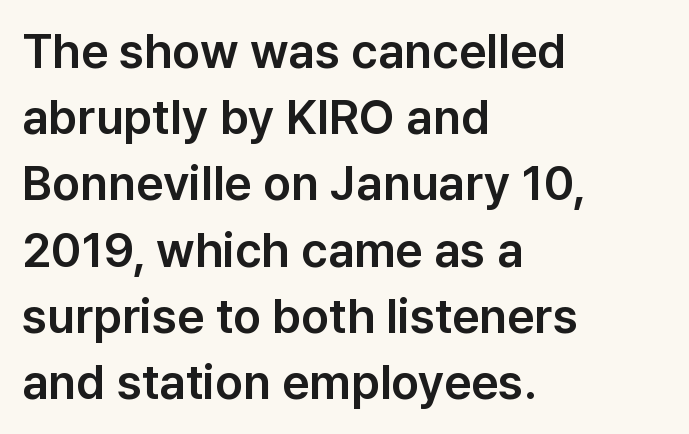
The image shows 48 px sans-serif type, upright; set left-aligned, normal line spacing (1.38x), normal letter spacing, not underlined; low stroke contrast and a medium x-height.
